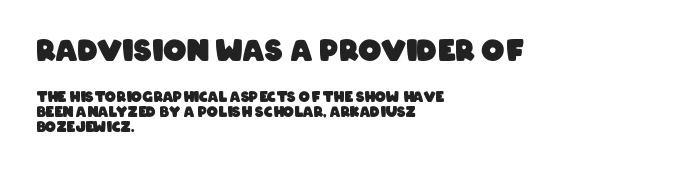
Q: Is the text bold? A: Yes.
Q: Is the typeface a serif or a sans-serif typeface? A: Sans-serif.
Q: Is the text underlined? A: No.
Q: How is the paragraph aligned? A: Left-aligned.
Q: Is the spacing between letters normal or unusually wide? A: Normal.
Q: Is the spacing between lines tight, normal or loose? A: Tight.
Q: Which block of text is set in a larger size, the first (top) or the second (bottom)? A: The first (top) one.
Q: Width (condensed, normal, or wide)? A: Condensed.
Q: Stroke contrast? A: Low.
Q: x-height? A: Large.
Q: Monospaced? A: No.
